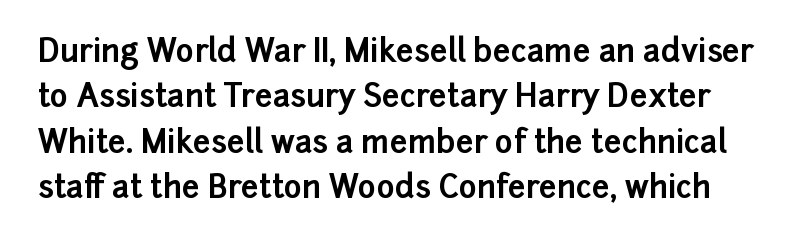
Q: Is the text bold? A: Yes.
Q: Is the text italic (slanted)? A: No, it is upright.
Q: Is the typeface a serif or a sans-serif typeface? A: Sans-serif.
Q: Is the text underlined? A: No.
Q: Is the spacing between letters normal or unusually wide? A: Normal.
Q: Is the spacing between lines tight, normal or loose? A: Normal.
Q: Width (condensed, normal, or wide)? A: Normal.
Q: Stroke contrast? A: Low.
Q: x-height? A: Medium.
Q: Monospaced? A: No.
